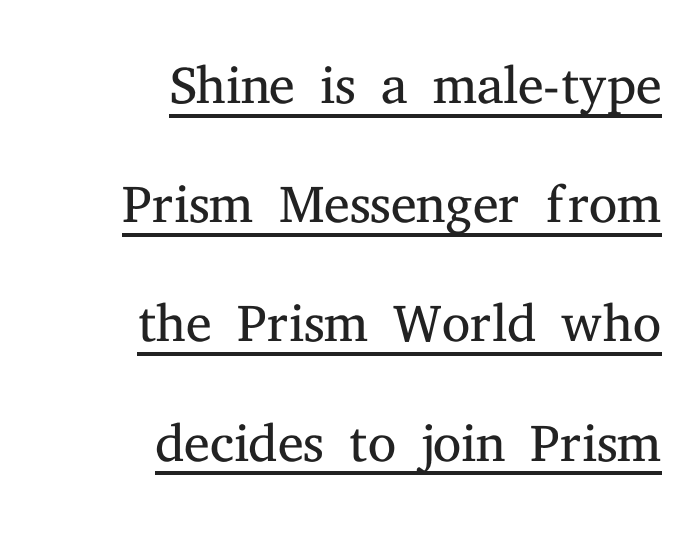
Q: Is the text bold? A: No.
Q: Is the text italic (slanted)? A: No, it is upright.
Q: Is the typeface a serif or a sans-serif typeface? A: Serif.
Q: Is the text underlined? A: Yes.
Q: How is the paragraph aligned? A: Right-aligned.
Q: Is the spacing between letters normal or unusually wide? A: Normal.
Q: Is the spacing between lines tight, normal or loose? A: Normal.
Q: Width (condensed, normal, or wide)? A: Normal.
Q: Stroke contrast? A: Medium.
Q: x-height? A: Medium.
Q: Monospaced? A: No.
